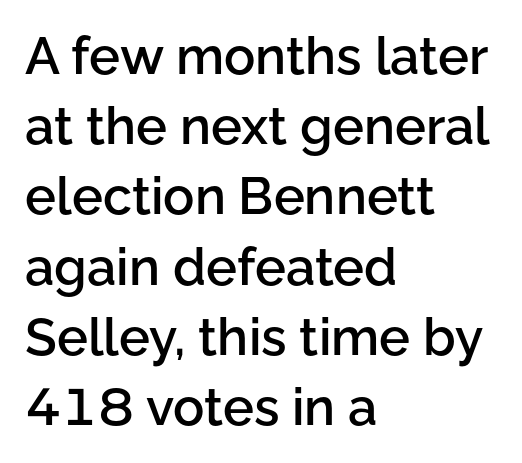
Q: Is the text bold? A: Semi-bold.
Q: Is the text italic (slanted)? A: No, it is upright.
Q: Is the typeface a serif or a sans-serif typeface? A: Sans-serif.
Q: Is the text underlined? A: No.
Q: How is the paragraph aligned? A: Left-aligned.
Q: Is the spacing between letters normal or unusually wide? A: Normal.
Q: Is the spacing between lines tight, normal or loose? A: Normal.
Q: Width (condensed, normal, or wide)? A: Normal.
Q: Stroke contrast? A: Low.
Q: x-height? A: Medium.
Q: Monospaced? A: No.
